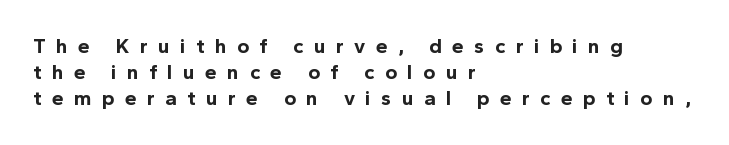
Q: Is the text bold? A: Yes.
Q: Is the text italic (slanted)? A: No, it is upright.
Q: Is the text underlined? A: No.
Q: How is the paragraph aligned? A: Left-aligned.
Q: Is the spacing between letters normal or unusually wide? A: Unusually wide.
Q: Is the spacing between lines tight, normal or loose? A: Normal.
